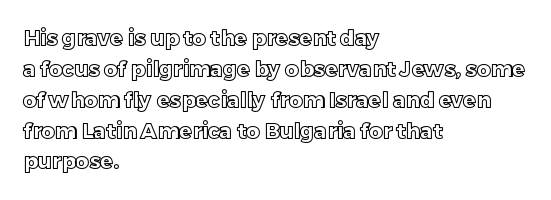
Q: Is the text italic (slanted)? A: No, it is upright.
Q: Is the text underlined? A: No.
Q: How is the paragraph aligned? A: Left-aligned.
Q: Is the spacing between letters normal or unusually wide? A: Normal.
Q: Is the spacing between lines tight, normal or loose? A: Normal.
